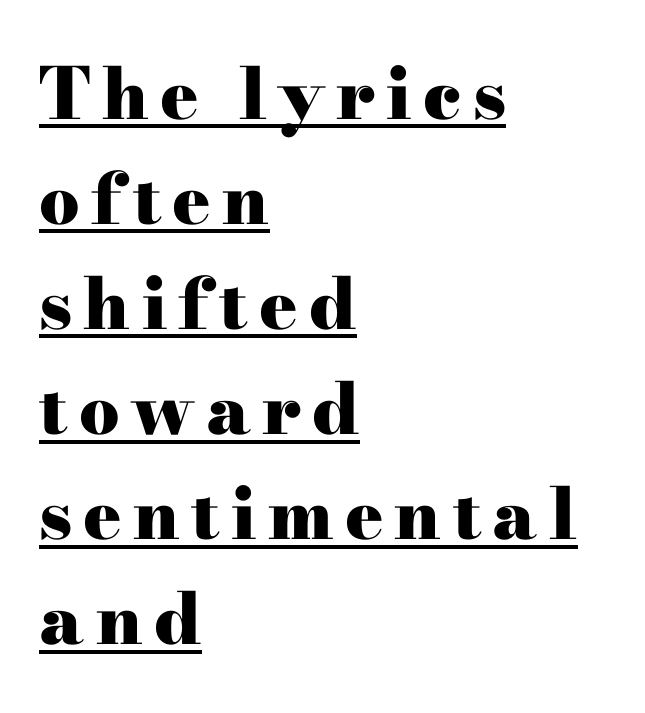
{"serif": "yes", "italic": "no", "bold": "yes", "weight": "heavy", "width": "wide", "stroke_contrast": "high", "x_height": "small", "monospaced": "no", "underline": "yes", "align": "left", "line_spacing": "normal", "line_spacing_ratio": 1.48, "glyph_px": 71}
